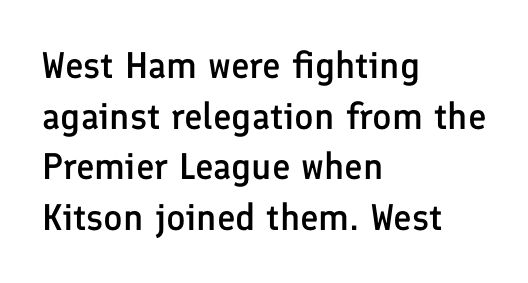
{"serif": "no", "italic": "no", "bold": "semi", "weight": "semibold", "width": "normal", "stroke_contrast": "low", "x_height": "medium", "monospaced": "no", "underline": "no", "align": "left", "line_spacing": "normal", "line_spacing_ratio": 1.37, "letter_spacing": "normal", "letter_spacing_em": 0.0, "glyph_px": 37}
